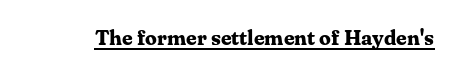
The image shows 21 px bold type, upright; set normal letter spacing, underlined.
